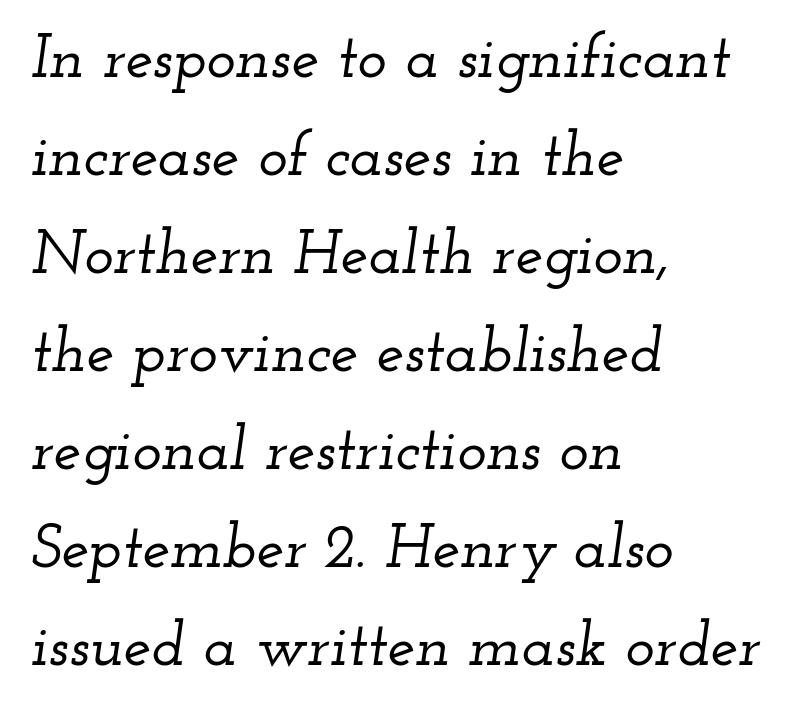
Q: Is the text italic (slanted)? A: Yes, it leans right by about 12 degrees.
Q: Is the typeface a serif or a sans-serif typeface? A: Serif.
Q: Is the text underlined? A: No.
Q: How is the paragraph aligned? A: Left-aligned.
Q: Is the spacing between letters normal or unusually wide? A: Normal.
Q: Is the spacing between lines tight, normal or loose? A: Normal.
Q: Width (condensed, normal, or wide)? A: Wide.
Q: Stroke contrast? A: Low.
Q: x-height? A: Small.
Q: Monospaced? A: No.
